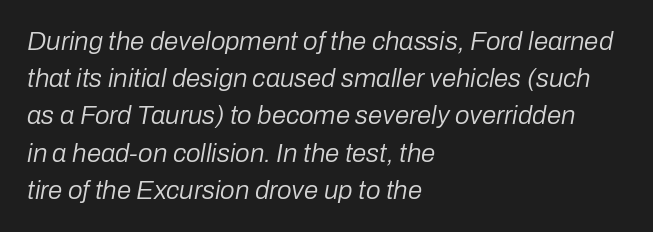
The image shows 26 px text type, italic (leaning right); set left-aligned, normal line spacing (1.43x), normal letter spacing, not underlined.
